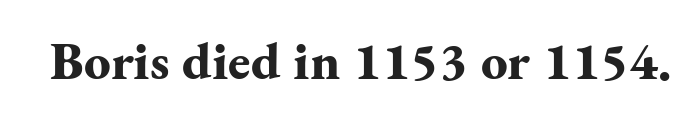
The image shows 53 px bold serif type, upright; set normal letter spacing, not underlined; medium stroke contrast and a small x-height.
